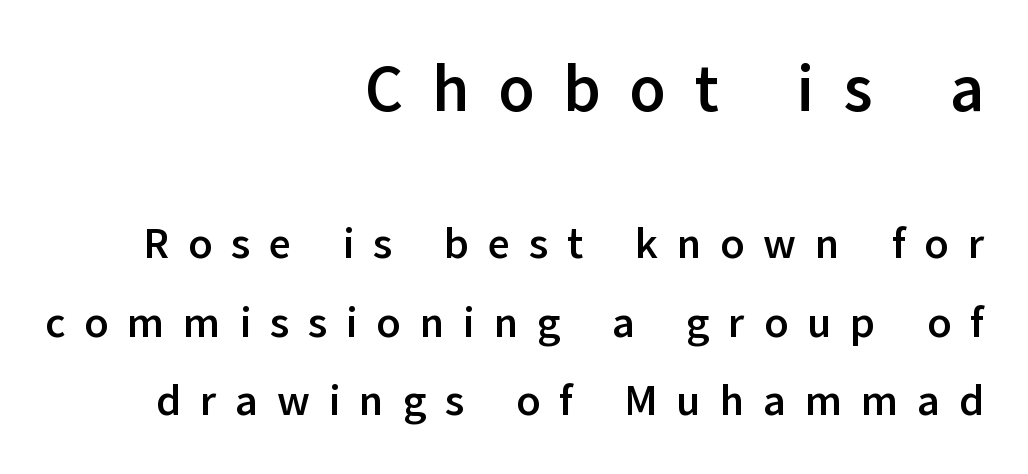
{"serif": "no", "italic": "no", "bold": "yes", "weight": "semibold", "width": "normal", "stroke_contrast": "low", "x_height": "medium", "monospaced": "no", "underline": "no", "align": "right", "line_spacing_ratio": 1.82, "letter_spacing": "wide", "letter_spacing_em": 0.44, "larger_block": "first", "size_ratio": 1.51, "glyph_px": 65}
